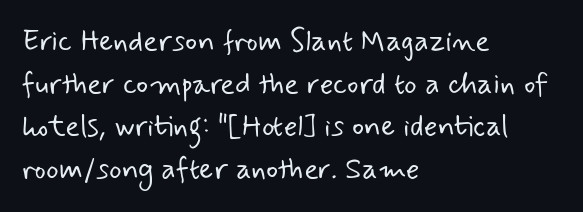
Each letter keeps its own natural width here, so spacing adapts to shape. The letterforms sit at book weight or below. Does the copy run flush right? No — it runs flush left. Words float on clear page, feet unadorned. Notice how descenders clear the ascenders below comfortably — that's standard leading.
